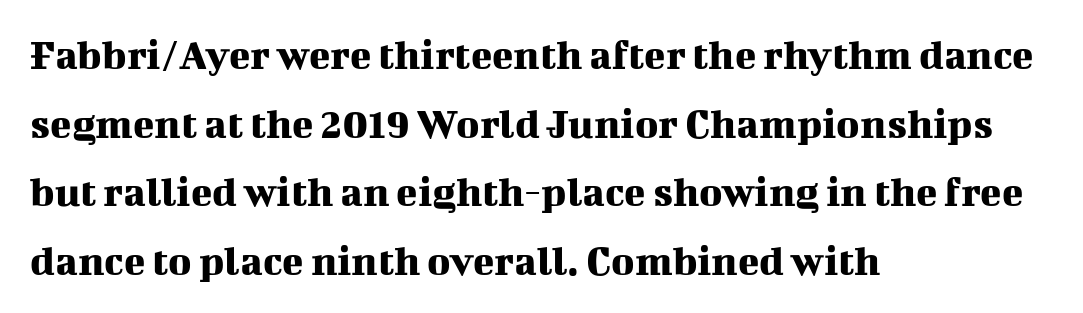
{"serif": "yes", "italic": "no", "width": "normal", "stroke_contrast": "medium", "x_height": "medium", "monospaced": "no", "underline": "no", "align": "left", "line_spacing": "normal", "line_spacing_ratio": 1.56, "letter_spacing": "normal", "letter_spacing_em": 0.0, "glyph_px": 44}
